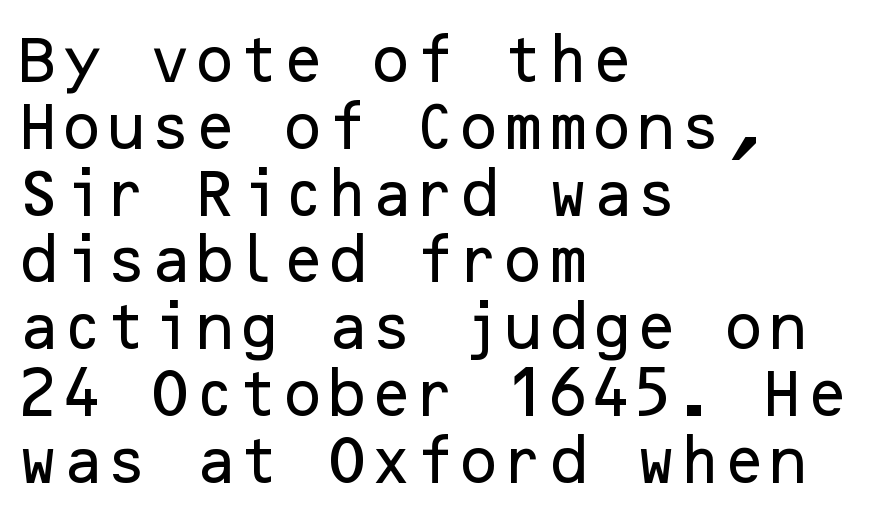
The passage shown is typeset with a sans-serif family. Horizontally, the lines are justified to the leading edge only. The face used here is rendered with its standard letterfit. No italicization has been applied; the sample stays upright. Normally led — the rows are evenly, conventionally spaced.
